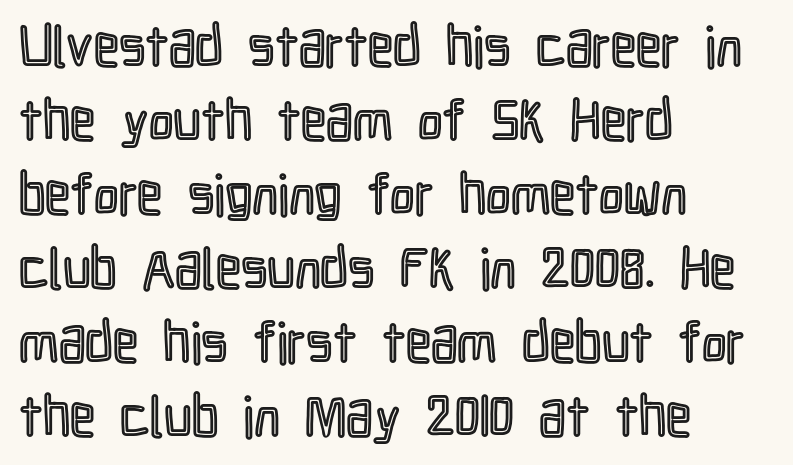
The image shows 56 px condensed type, upright; set left-aligned, normal line spacing (1.32x), normal letter spacing, not underlined; a medium x-height.
